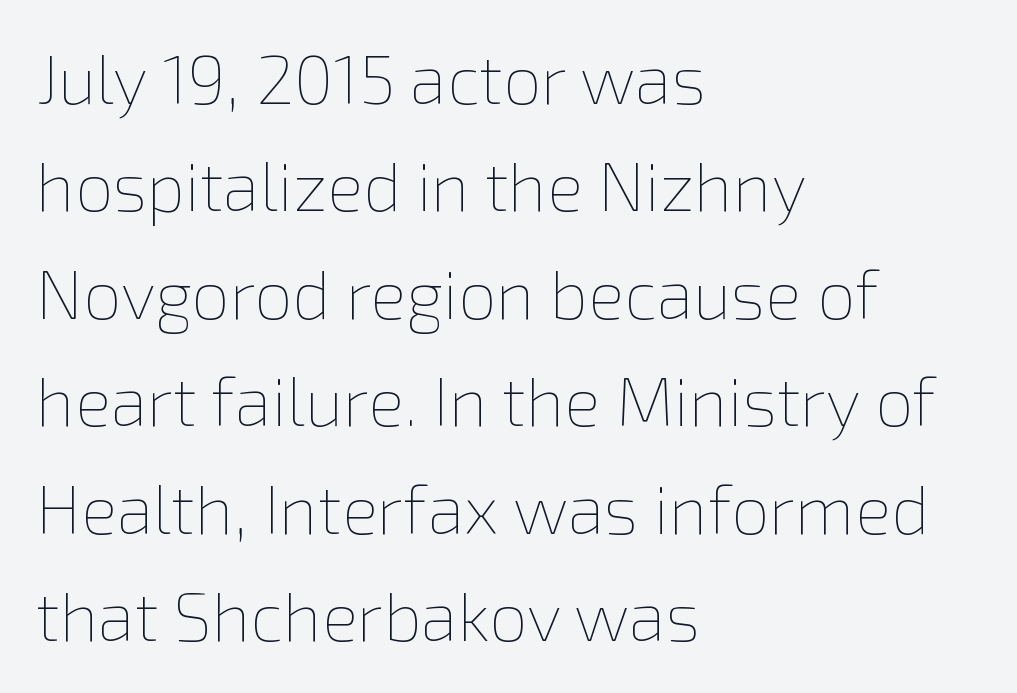
Q: Is the text bold? A: No.
Q: Is the text italic (slanted)? A: No, it is upright.
Q: Is the text underlined? A: No.
Q: How is the paragraph aligned? A: Left-aligned.
Q: Is the spacing between letters normal or unusually wide? A: Normal.
Q: Is the spacing between lines tight, normal or loose? A: Normal.
Q: Width (condensed, normal, or wide)? A: Normal.
Q: x-height? A: Medium.
Q: Monospaced? A: No.
